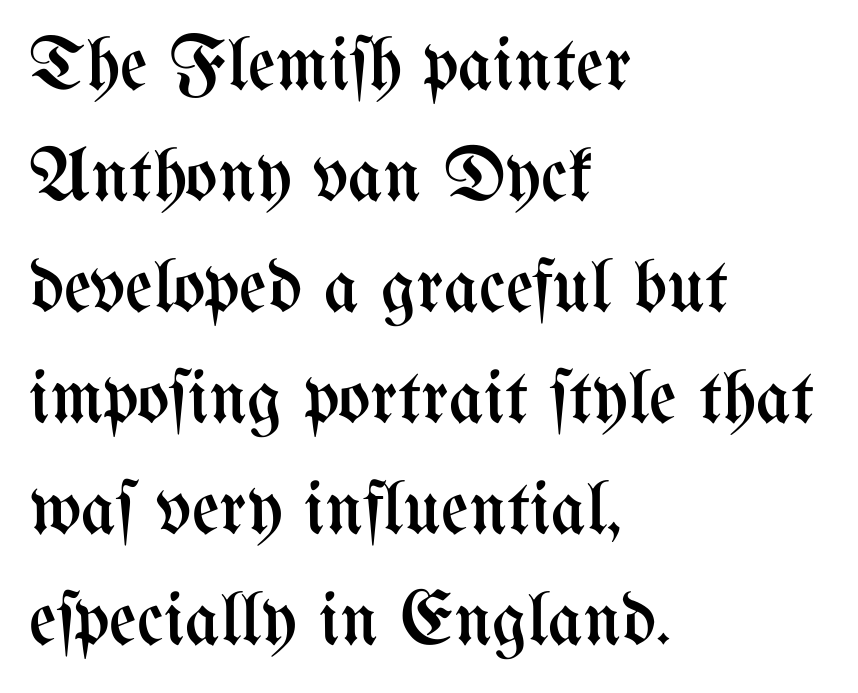
{"italic": "no", "bold": "no", "weight": "regular", "width": "condensed", "stroke_contrast": "medium", "x_height": "medium", "monospaced": "no", "underline": "no", "align": "left", "line_spacing": "normal", "line_spacing_ratio": 1.46, "letter_spacing": "normal", "letter_spacing_em": 0.0, "glyph_px": 76}
